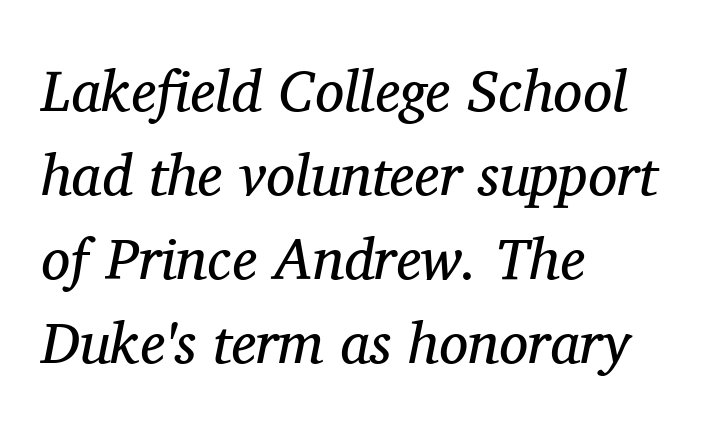
Ink coverage per letter is moderate at most. These lines are set flush left with a ragged right edge. Tracking value appears to be zero — textbook default spacing. The space between consecutive lines is moderate. Beneath every word, the page is bare. The passage shown is typed in a proportional face where columns would drift.
